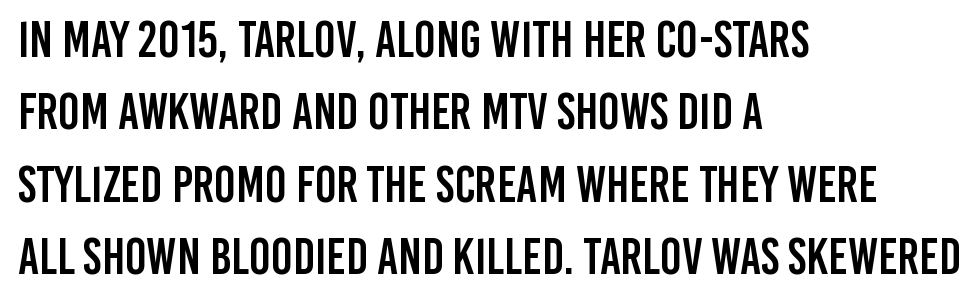
{"serif": "no", "italic": "no", "width": "condensed", "stroke_contrast": "low", "x_height": "large", "monospaced": "no", "underline": "no", "align": "left", "line_spacing": "normal", "line_spacing_ratio": 1.42, "letter_spacing": "normal", "letter_spacing_em": 0.0, "glyph_px": 51}
